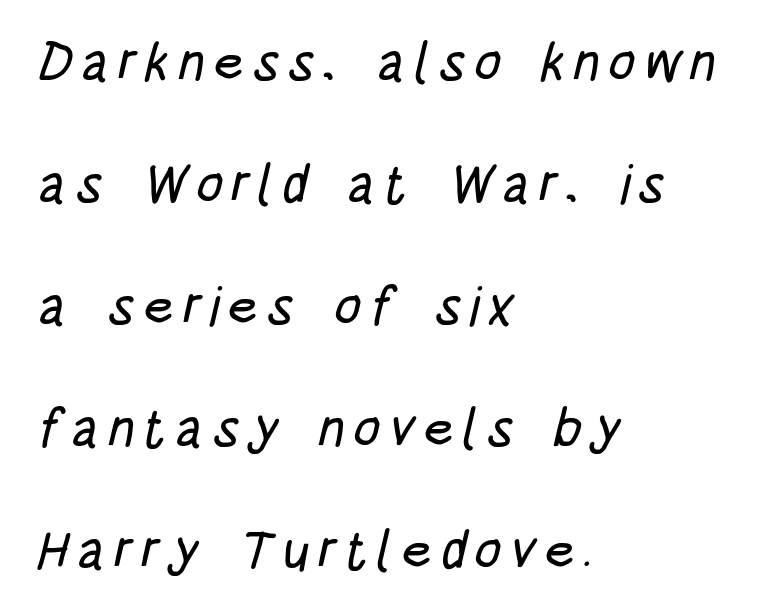
Q: Is the typeface a serif or a sans-serif typeface? A: Sans-serif.
Q: Is the text underlined? A: No.
Q: How is the paragraph aligned? A: Left-aligned.
Q: Is the spacing between lines tight, normal or loose? A: Loose.
Q: Width (condensed, normal, or wide)? A: Condensed.
Q: Stroke contrast? A: Low.
Q: x-height? A: Large.
Q: Monospaced? A: No.
